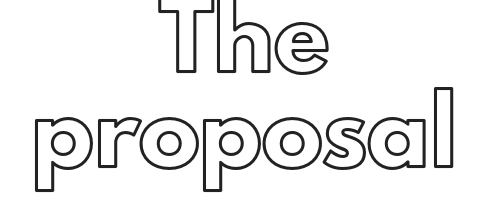
The image shows 61 px text type, upright; set centered, normal line spacing (1.55x), normal letter spacing, not underlined; a small x-height.
